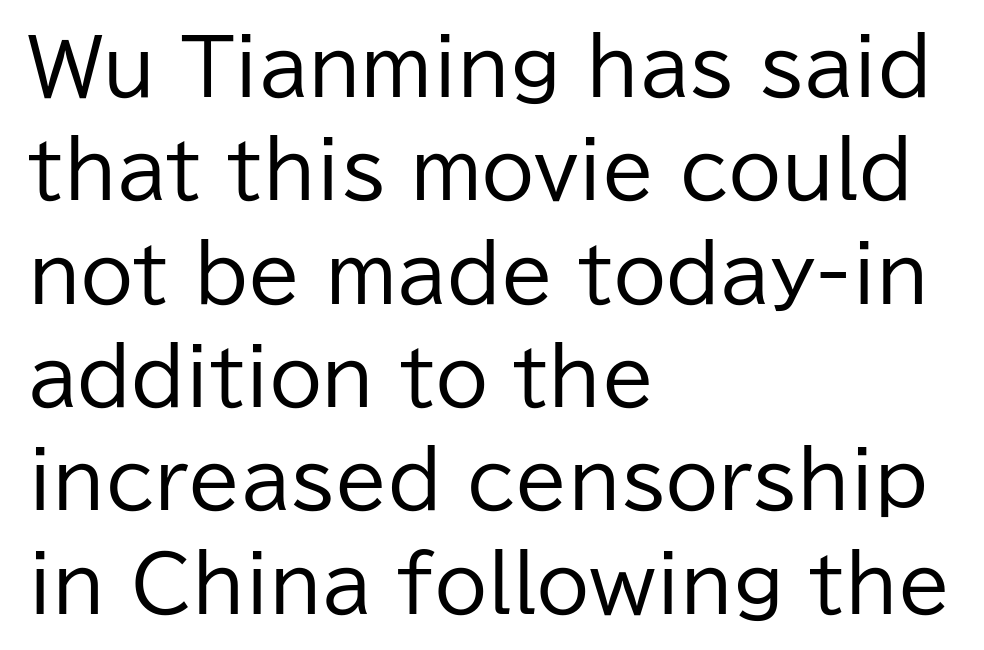
Interline gaps are of average width in this sample. The rendering anchors every line to the left-hand side. Proportional: the letters do not fall into vertical columns. This rendering leaves character spacing at its baseline value. Any mark beneath the type? The region is blank. Stem width sits at or under what a default text font uses.
